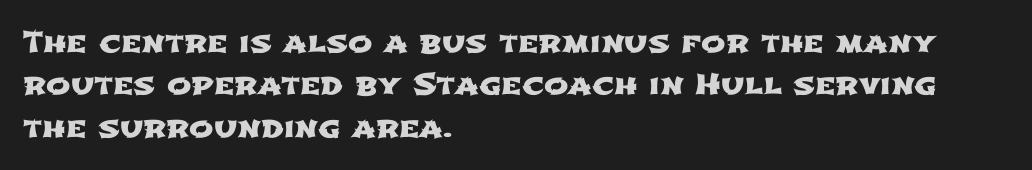
Q: Is the typeface a serif or a sans-serif typeface? A: Sans-serif.
Q: Is the text underlined? A: No.
Q: How is the paragraph aligned? A: Left-aligned.
Q: Is the spacing between letters normal or unusually wide? A: Normal.
Q: Is the spacing between lines tight, normal or loose? A: Normal.
Q: Width (condensed, normal, or wide)? A: Wide.
Q: Stroke contrast? A: Low.
Q: x-height? A: Medium.
Q: Monospaced? A: No.
